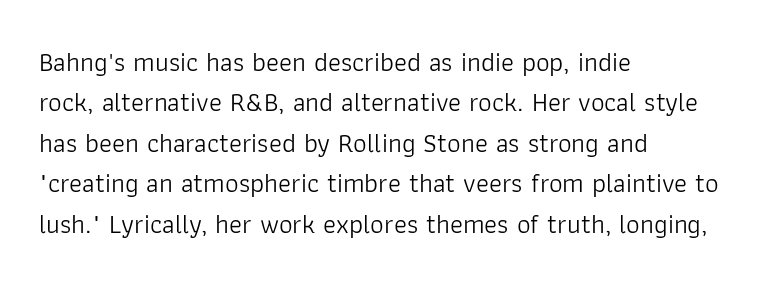
Q: Is the text bold? A: No.
Q: Is the text italic (slanted)? A: No, it is upright.
Q: Is the text underlined? A: No.
Q: How is the paragraph aligned? A: Left-aligned.
Q: Is the spacing between letters normal or unusually wide? A: Normal.
Q: Is the spacing between lines tight, normal or loose? A: Normal.
